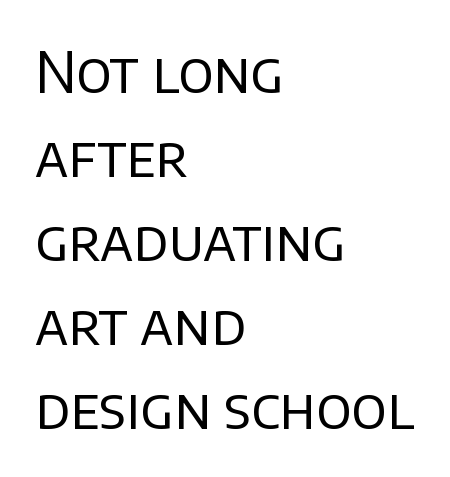
{"serif": "no", "italic": "no", "bold": "no", "weight": "regular", "width": "normal", "stroke_contrast": "low", "x_height": "large", "monospaced": "no", "underline": "no", "align": "left", "line_spacing": "normal", "line_spacing_ratio": 1.5, "letter_spacing": "normal", "letter_spacing_em": 0.0, "glyph_px": 56}
